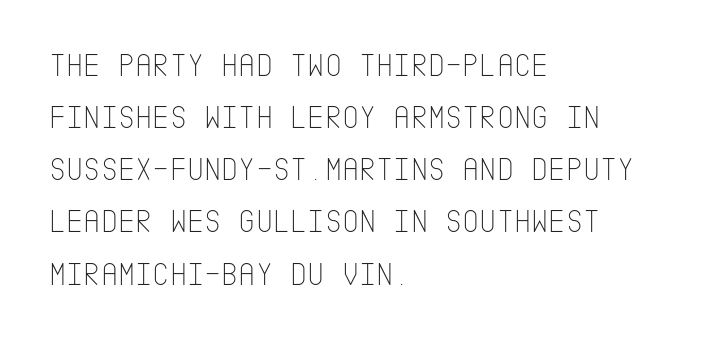
{"serif": "no", "italic": "no", "bold": "no", "weight": "thin", "width": "condensed", "stroke_contrast": "low", "x_height": "large", "underline": "no", "align": "left", "line_spacing": "normal", "line_spacing_ratio": 1.58, "letter_spacing": "normal", "letter_spacing_em": 0.0, "glyph_px": 33}
